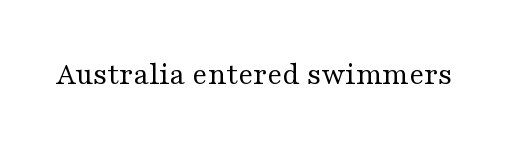
The image shows 32 px regular-weight, wide serif type, upright; set normal letter spacing, not underlined; medium stroke contrast and a medium x-height.
